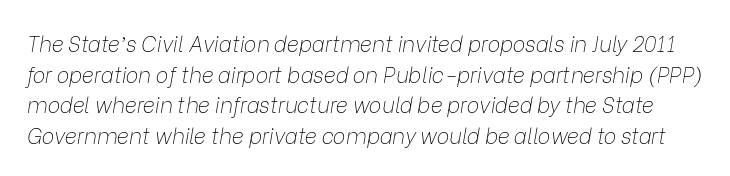
The image shows 21 px text type, italic (leaning right); set normal line spacing (1.46x), normal letter spacing, not underlined.
